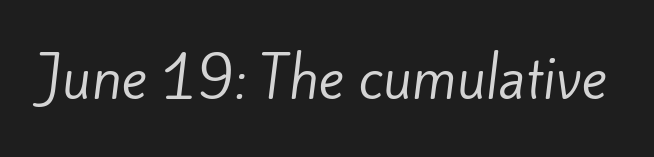
Bold? No — there's no thickening of the strokes. Tracking here is standard; glyphs follow each other at the usual distance. Check under the words: just untouched page. Spacing verdict: proportional, widths tailored to each character. These lines are composed in type without serifs.
